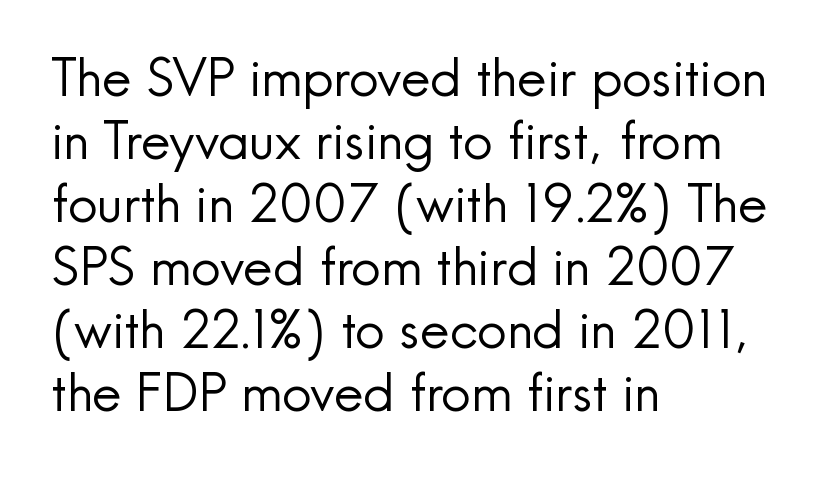
Q: Is the text bold? A: No.
Q: Is the text italic (slanted)? A: No, it is upright.
Q: Is the typeface a serif or a sans-serif typeface? A: Sans-serif.
Q: Is the text underlined? A: No.
Q: How is the paragraph aligned? A: Left-aligned.
Q: Is the spacing between letters normal or unusually wide? A: Normal.
Q: Width (condensed, normal, or wide)? A: Normal.
Q: x-height? A: Small.
Q: Monospaced? A: No.
